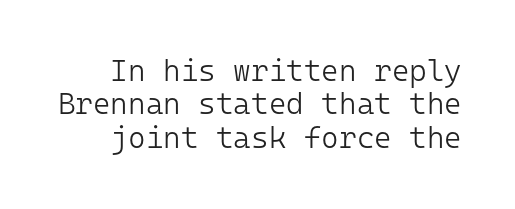
{"serif": "no", "italic": "no", "bold": "no", "weight": "light", "width": "normal", "stroke_contrast": "low", "x_height": "medium", "monospaced": "yes", "underline": "no", "line_spacing": "tight", "line_spacing_ratio": 1.11, "letter_spacing": "normal", "letter_spacing_em": 0.0, "glyph_px": 30}
